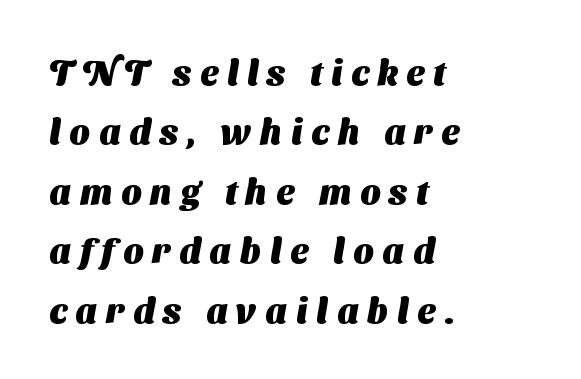
{"serif": "no", "bold": "yes", "weight": "heavy", "width": "normal", "stroke_contrast": "medium", "x_height": "medium", "monospaced": "no", "underline": "no", "align": "left", "line_spacing": "normal", "line_spacing_ratio": 1.7, "letter_spacing": "wide", "letter_spacing_em": 0.26, "glyph_px": 35}
